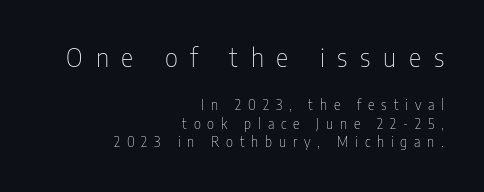
The image shows 26 px text type, upright; set right-aligned, normal line spacing (1.32x), unusually wide letter spacing (+0.49 em), not underlined; the first (top) block is 1.86x larger.
